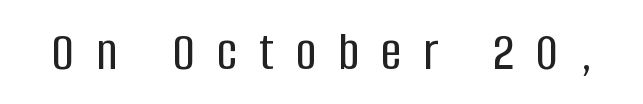
{"serif": "no", "italic": "no", "width": "condensed", "stroke_contrast": "low", "x_height": "large", "monospaced": "no", "underline": "no", "letter_spacing": "wide", "letter_spacing_em": 0.4, "glyph_px": 56}
